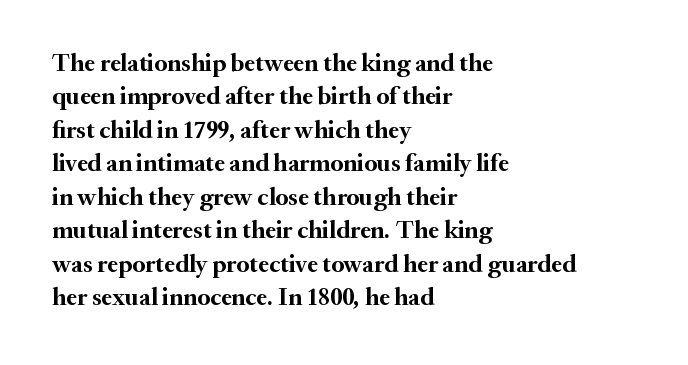
The image shows 25 px bold type, upright; set left-aligned, normal line spacing (1.34x), normal letter spacing, not underlined.
